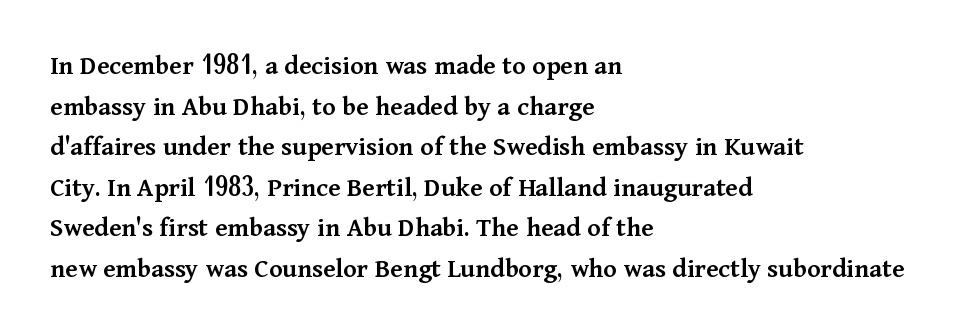
Q: Is the text bold? A: Semi-bold.
Q: Is the text italic (slanted)? A: No, it is upright.
Q: Is the typeface a serif or a sans-serif typeface? A: Serif.
Q: Is the text underlined? A: No.
Q: How is the paragraph aligned? A: Left-aligned.
Q: Is the spacing between letters normal or unusually wide? A: Normal.
Q: Is the spacing between lines tight, normal or loose? A: Normal.
Q: Width (condensed, normal, or wide)? A: Normal.
Q: Stroke contrast? A: Medium.
Q: x-height? A: Medium.
Q: Monospaced? A: No.
